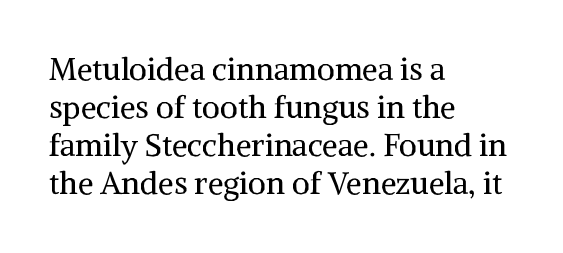
Q: Is the text bold? A: No.
Q: Is the text italic (slanted)? A: No, it is upright.
Q: Is the typeface a serif or a sans-serif typeface? A: Serif.
Q: Is the text underlined? A: No.
Q: How is the paragraph aligned? A: Left-aligned.
Q: Is the spacing between letters normal or unusually wide? A: Normal.
Q: Width (condensed, normal, or wide)? A: Normal.
Q: Stroke contrast? A: Medium.
Q: x-height? A: Medium.
Q: Monospaced? A: No.
